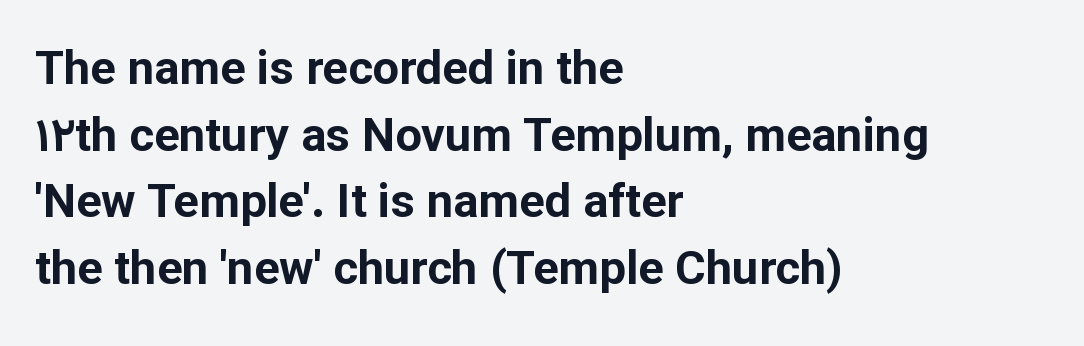
Default kerning and tracking; the words read as compact shapes. Reading down the column, the eye jumps a familiar distance to each next line. Posture: vertical. The rendering anchors every line to the left-hand side. Its strokes are broad and dark, the hallmark of bold type.
